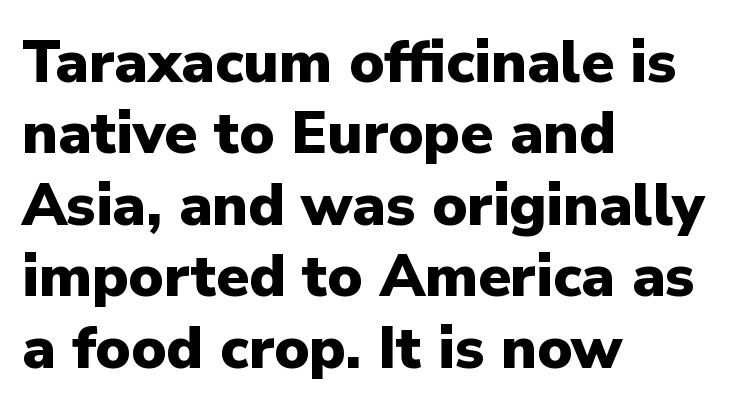
Think of a printed novel: that variable character pitch is what you see here. This sample uses a sans-serif face. Does the copy run flush right? No — it runs flush left. The sample has been set heavy, in full bold. Type without underlining.
